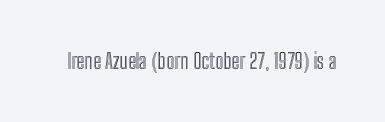
The image shows 21 px text type, upright; set normal letter spacing, not underlined.
